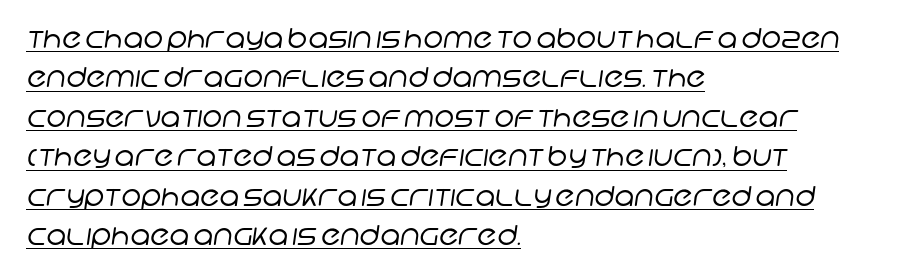
Q: Is the text bold? A: No.
Q: Is the text underlined? A: Yes.
Q: How is the paragraph aligned? A: Left-aligned.
Q: Is the spacing between letters normal or unusually wide? A: Normal.
Q: Is the spacing between lines tight, normal or loose? A: Normal.
